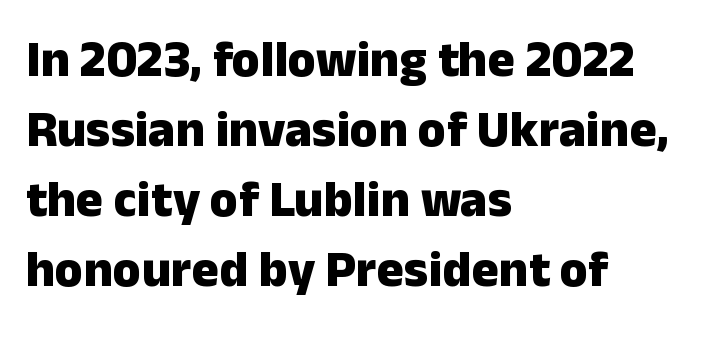
The letters advance in unequal steps, a hallmark of proportional type. The gap between lines stays unmarked. A typesetter would call this leading conventional body-copy spacing. Alignment: flush left.
